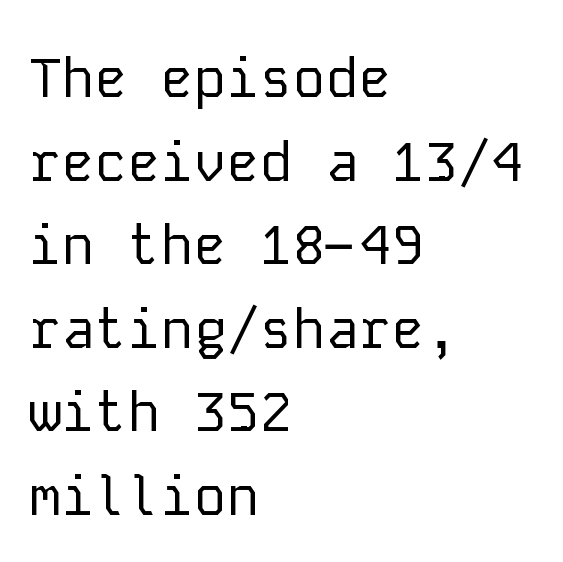
The image shows 55 px regular-weight sans-serif type, upright, monospaced; set left-aligned, normal line spacing (1.52x), normal letter spacing, not underlined; low stroke contrast and a medium x-height.
